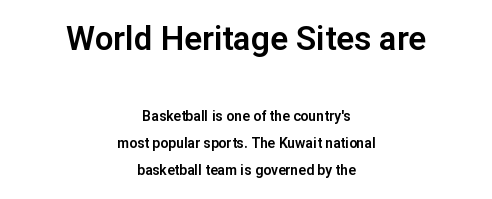
{"serif": "no", "italic": "no", "width": "normal", "stroke_contrast": "low", "x_height": "medium", "monospaced": "no", "underline": "no", "align": "center", "line_spacing": "loose", "line_spacing_ratio": 1.92, "letter_spacing": "normal", "letter_spacing_em": 0.0, "larger_block": "first", "size_ratio": 2.36, "glyph_px": 33}
